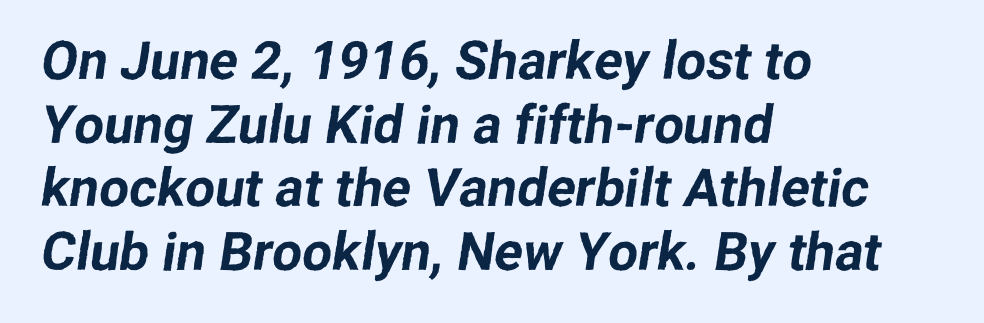
The image shows 53 px sans-serif type; set left-aligned, line spacing 1.2x, normal letter spacing, not underlined; low stroke contrast and a medium x-height.
